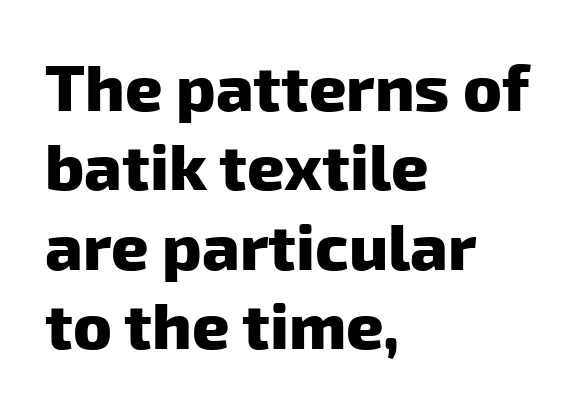
{"serif": "no", "bold": "yes", "weight": "heavy", "width": "normal", "stroke_contrast": "low", "x_height": "medium", "monospaced": "no", "underline": "no", "align": "left", "line_spacing_ratio": 1.22, "letter_spacing": "normal", "letter_spacing_em": 0.0, "glyph_px": 65}
